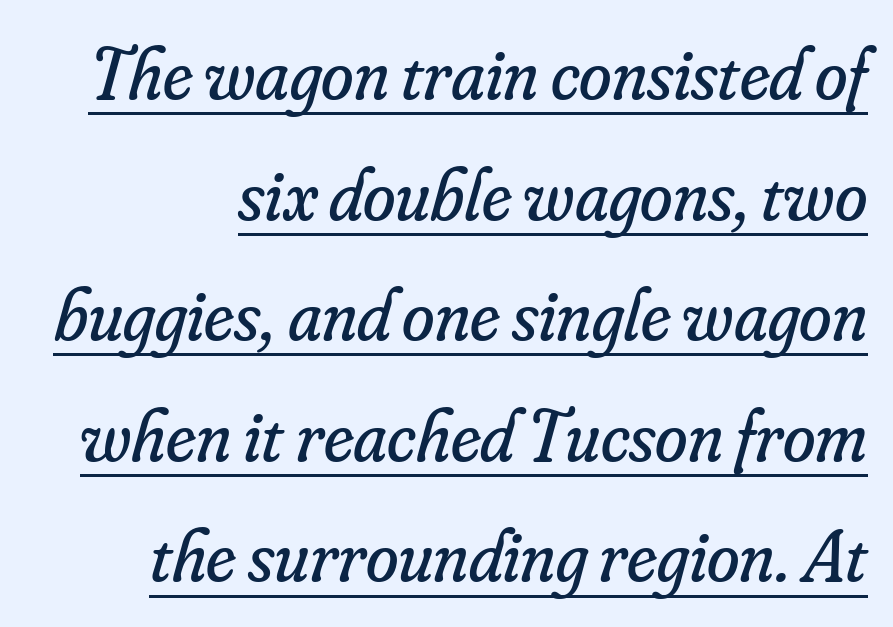
The passage shown is typeset with a serif family. In designer terms, the underline attribute is active on this setting. When letters slant like this, we call the style italic. No chunkiness to these letters — they're not bold. Nothing unusual about the tracking: characters are spaced as the font intends. The leading is moderate, giving the passage an even texture.
